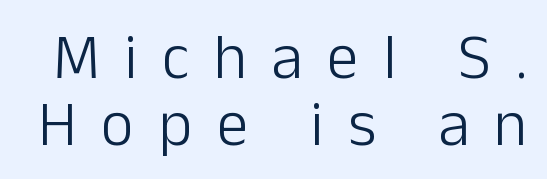
Q: Is the text bold? A: No.
Q: Is the text italic (slanted)? A: No, it is upright.
Q: Is the typeface a serif or a sans-serif typeface? A: Sans-serif.
Q: Is the text underlined? A: No.
Q: Is the spacing between letters normal or unusually wide? A: Unusually wide.
Q: Is the spacing between lines tight, normal or loose? A: Tight.
Q: Width (condensed, normal, or wide)? A: Normal.
Q: Stroke contrast? A: Low.
Q: x-height? A: Medium.
Q: Monospaced? A: No.
